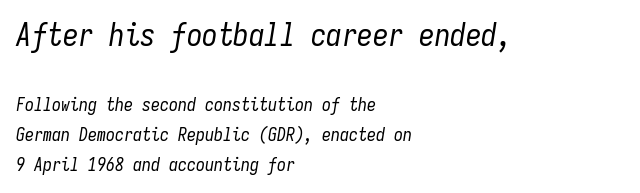
Italic: yes, the glyphs are oblique. The letters sit at their default tracking, neither squeezed nor spread. Type size steps down from the first block to the second. Leftover space on each line is placed entirely after the last word.
